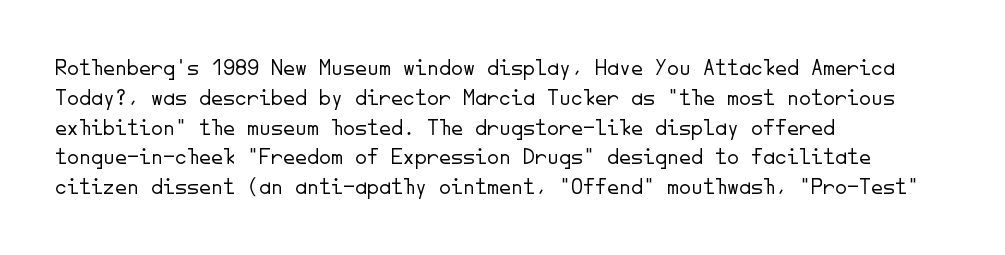
Q: Is the text bold? A: No.
Q: Is the text italic (slanted)? A: No, it is upright.
Q: Is the text underlined? A: No.
Q: How is the paragraph aligned? A: Left-aligned.
Q: Is the spacing between letters normal or unusually wide? A: Normal.
